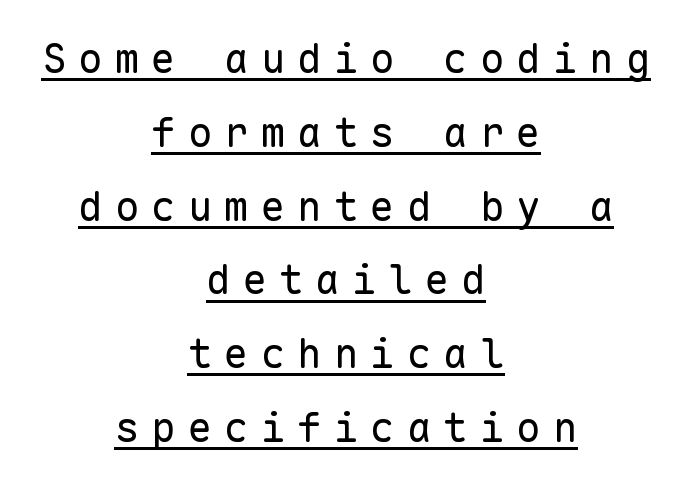
These lines are rendered in a fixed-pitch font. The horizontal fit of the characters is loose and conspicuously gappy. Is the type heavy? It reads as light-to-regular instead. Each letter's strokes conclude bluntly, with no projecting serifs.
